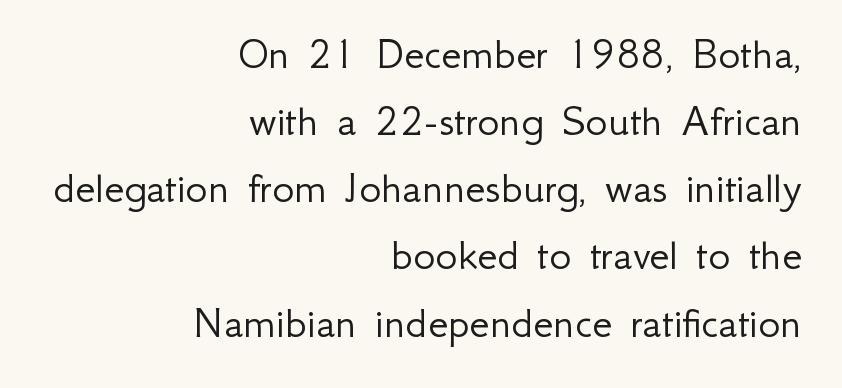
Right-aligned paragraph, ragged on the left. This sample uses a sans-serif face. This sample has the flowing, uneven cadence of proportional lettering. The leading is moderate, giving the passage an even texture.
